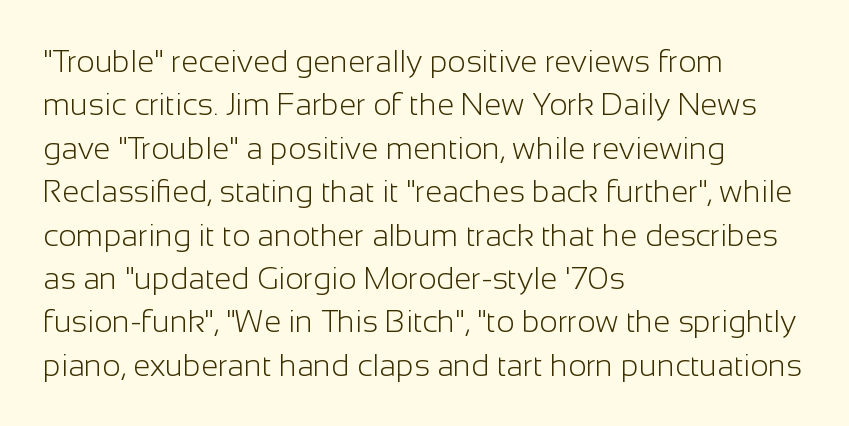
Compared with a centered layout, this one pins lines to the left instead. On a weight scale, this lands at 450 or below. The letters stand upright; this is a roman face. The string is rendered with underlining switched off.
